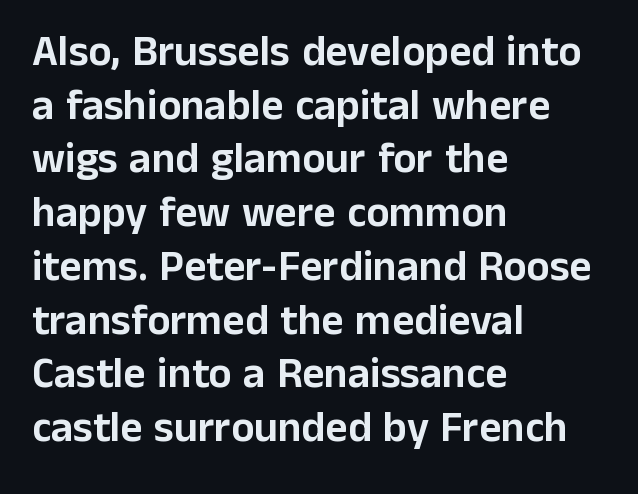
This block has exactly the height ordinary leading produces. Regarding serifs, this sample does without them. This is roman type, the default non-slanted kind. Only glyphs here, with clear space below each row.
